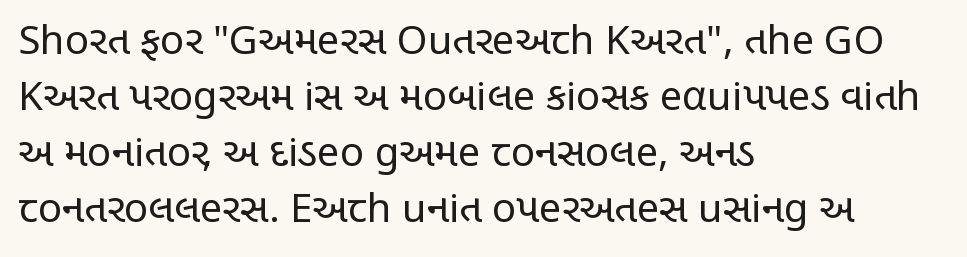
The image shows 40 px regular-weight, condensed sans-serif type, upright; set left-aligned, normal line spacing (1.4x), normal letter spacing, not underlined; low stroke contrast and a large x-height.
